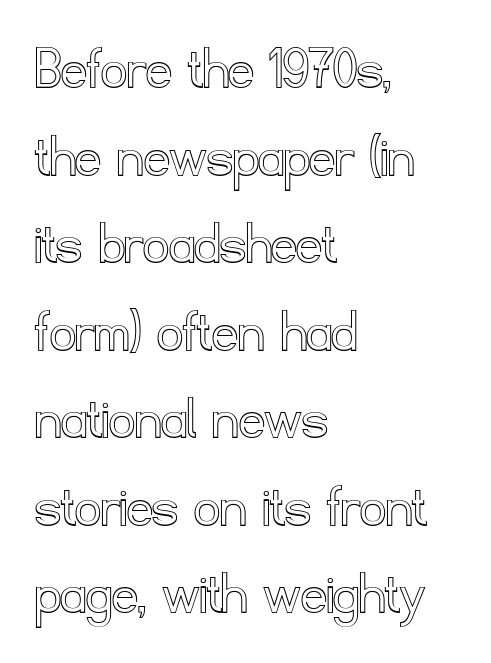
Q: Is the text italic (slanted)? A: No, it is upright.
Q: Is the text underlined? A: No.
Q: How is the paragraph aligned? A: Left-aligned.
Q: Is the spacing between letters normal or unusually wide? A: Normal.
Q: Is the spacing between lines tight, normal or loose? A: Normal.
Q: Width (condensed, normal, or wide)? A: Normal.
Q: x-height? A: Small.
Q: Monospaced? A: No.
